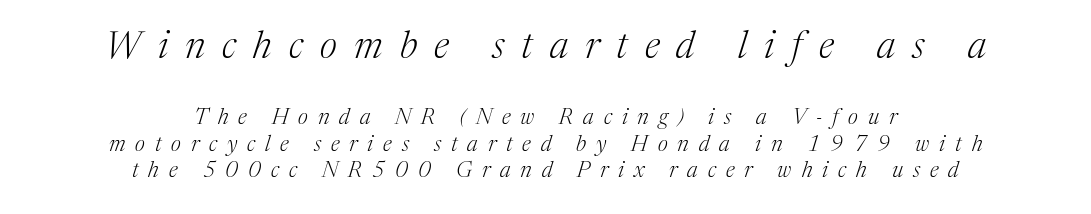
Q: Is the text bold? A: No.
Q: Is the text italic (slanted)? A: Yes, it leans right by about 17 degrees.
Q: Is the typeface a serif or a sans-serif typeface? A: Serif.
Q: Is the text underlined? A: No.
Q: How is the paragraph aligned? A: Centered.
Q: Is the spacing between letters normal or unusually wide? A: Unusually wide.
Q: Which block of text is set in a larger size, the first (top) or the second (bottom)? A: The first (top) one.
Q: Width (condensed, normal, or wide)? A: Normal.
Q: Stroke contrast? A: Medium.
Q: x-height? A: Medium.
Q: Monospaced? A: No.
